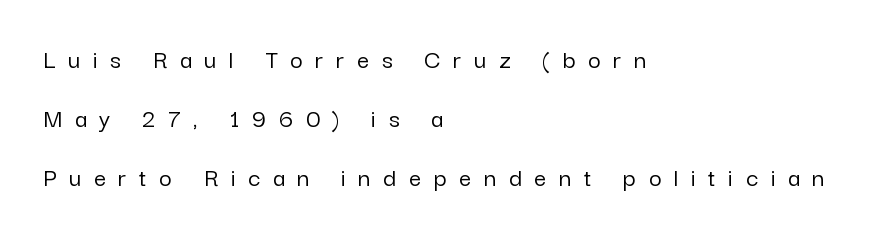
The image shows 27 px text type, upright; set left-aligned, loose line spacing (2.18x), unusually wide letter spacing (+0.47 em), not underlined.
